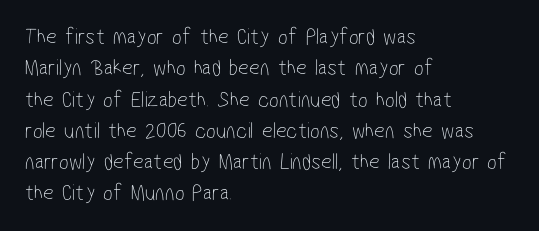
The image shows 23 px text type; set left-aligned, normal line spacing (1.36x), normal letter spacing, not underlined.
